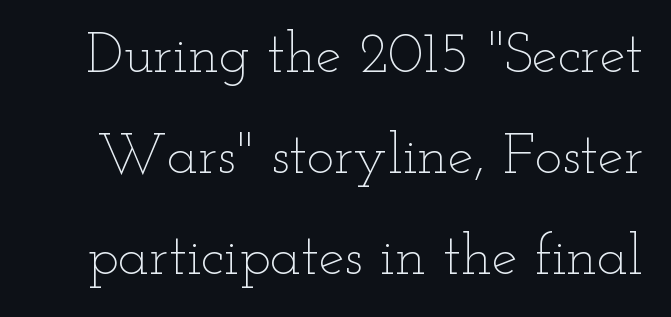
Q: Is the text bold? A: No.
Q: Is the text italic (slanted)? A: No, it is upright.
Q: Is the text underlined? A: No.
Q: Is the spacing between letters normal or unusually wide? A: Normal.
Q: Width (condensed, normal, or wide)? A: Wide.
Q: Stroke contrast? A: Low.
Q: x-height? A: Small.
Q: Monospaced? A: No.
